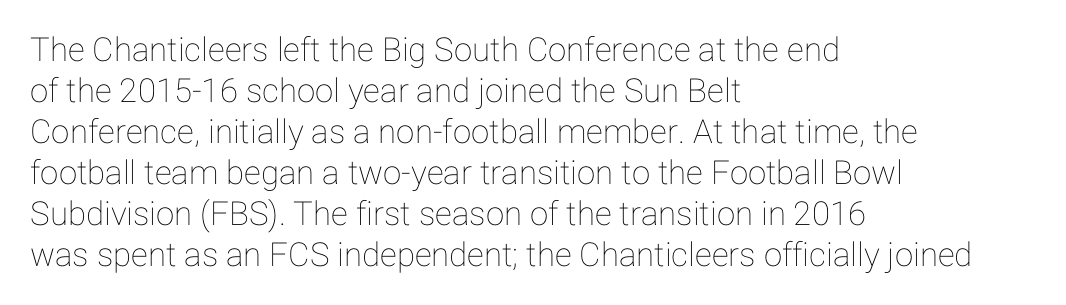
Q: Is the text italic (slanted)? A: No, it is upright.
Q: Is the text underlined? A: No.
Q: How is the paragraph aligned? A: Left-aligned.
Q: Is the spacing between letters normal or unusually wide? A: Normal.
Q: Width (condensed, normal, or wide)? A: Normal.
Q: Stroke contrast? A: Low.
Q: x-height? A: Medium.
Q: Monospaced? A: No.
